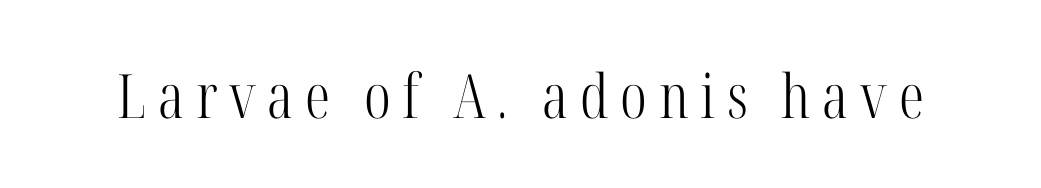
{"serif": "yes", "italic": "no", "bold": "no", "weight": "light", "width": "condensed", "stroke_contrast": "high", "x_height": "medium", "monospaced": "no", "underline": "no", "glyph_px": 61}
